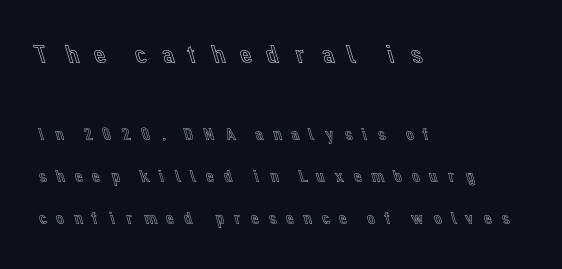
Q: Is the text italic (slanted)? A: Yes.
Q: Is the text underlined? A: No.
Q: How is the paragraph aligned? A: Left-aligned.
Q: Is the spacing between letters normal or unusually wide? A: Unusually wide.
Q: Is the spacing between lines tight, normal or loose? A: Loose.
Q: Which block of text is set in a larger size, the first (top) or the second (bottom)? A: The first (top) one.
